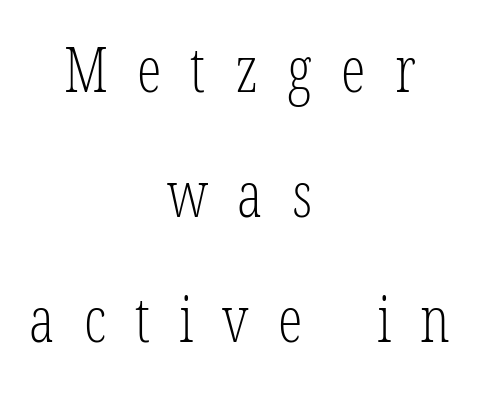
Q: Is the text bold? A: No.
Q: Is the typeface a serif or a sans-serif typeface? A: Serif.
Q: Is the text underlined? A: No.
Q: How is the paragraph aligned? A: Centered.
Q: Is the spacing between letters normal or unusually wide? A: Unusually wide.
Q: Is the spacing between lines tight, normal or loose? A: Loose.
Q: Width (condensed, normal, or wide)? A: Condensed.
Q: Stroke contrast? A: Low.
Q: x-height? A: Medium.
Q: Monospaced? A: No.
